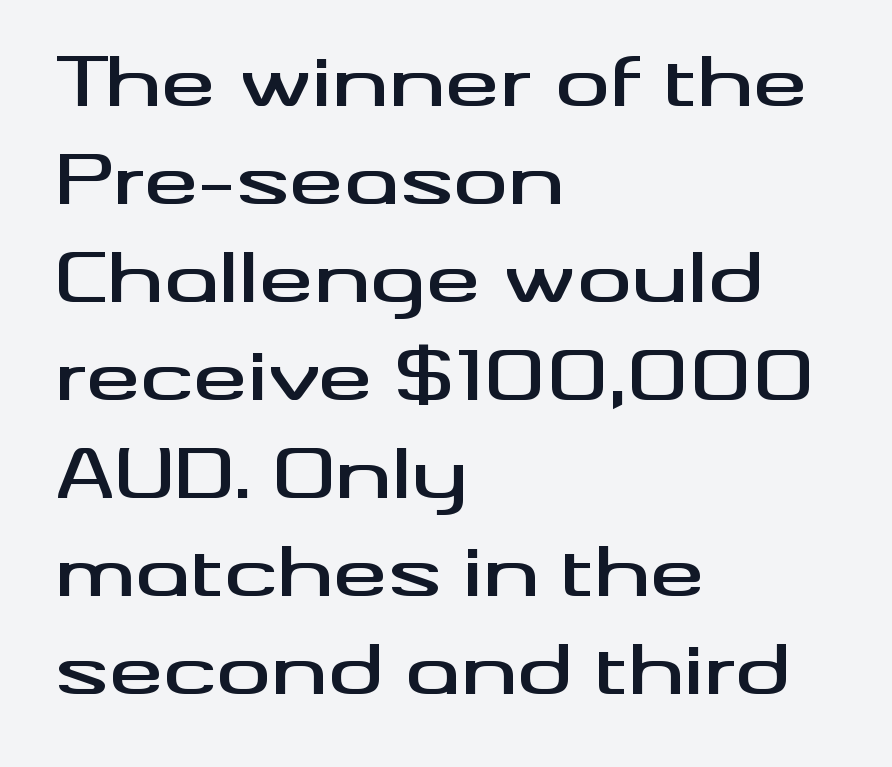
{"serif": "no", "italic": "no", "width": "wide", "stroke_contrast": "medium", "x_height": "small", "monospaced": "no", "underline": "no", "align": "left", "line_spacing": "normal", "line_spacing_ratio": 1.44, "letter_spacing": "normal", "letter_spacing_em": 0.0, "glyph_px": 68}
